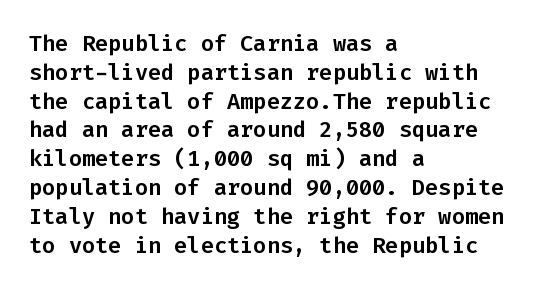
Q: Is the text italic (slanted)? A: No, it is upright.
Q: Is the text underlined? A: No.
Q: How is the paragraph aligned? A: Left-aligned.
Q: Is the spacing between letters normal or unusually wide? A: Normal.
Q: Is the spacing between lines tight, normal or loose? A: Normal.
